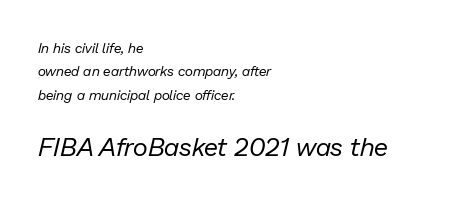
Q: Is the text bold? A: No.
Q: Is the text italic (slanted)? A: Yes, it leans right by about 13 degrees.
Q: Is the text underlined? A: No.
Q: How is the paragraph aligned? A: Left-aligned.
Q: Is the spacing between letters normal or unusually wide? A: Normal.
Q: Is the spacing between lines tight, normal or loose? A: Normal.
Q: Which block of text is set in a larger size, the first (top) or the second (bottom)? A: The second (bottom) one.
